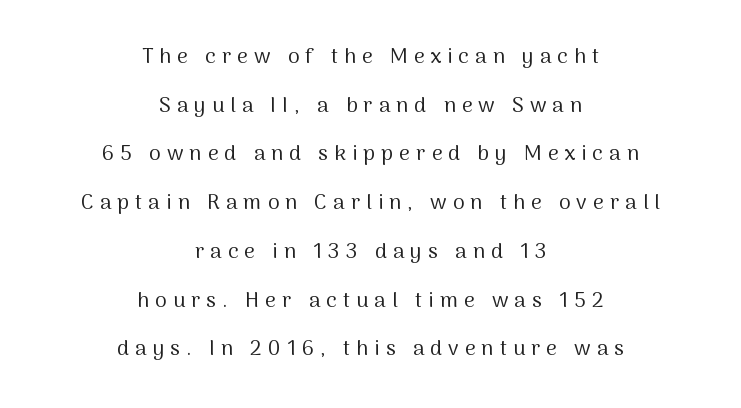
Q: Is the text bold? A: No.
Q: Is the text italic (slanted)? A: No, it is upright.
Q: Is the text underlined? A: No.
Q: How is the paragraph aligned? A: Centered.
Q: Is the spacing between letters normal or unusually wide? A: Unusually wide.
Q: Is the spacing between lines tight, normal or loose? A: Loose.
